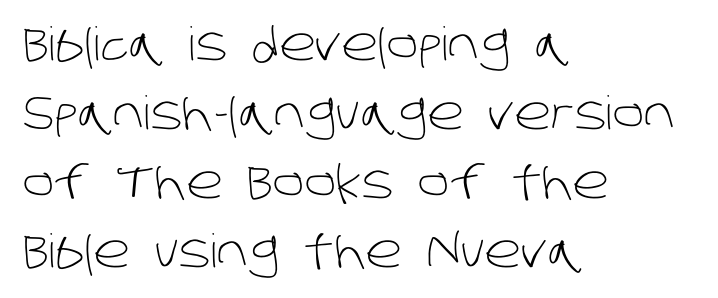
Heaviness? Minimal to ordinary, like unemphasized prose. A bare baseline throughout the passage. Left-aligned paragraph, ragged on the right. Are there feet on the stems? There aren't — it's a sans.
